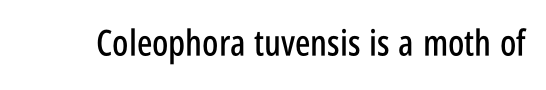
The image shows 36 px condensed sans-serif type, upright; set normal letter spacing, not underlined; low stroke contrast and a large x-height.
